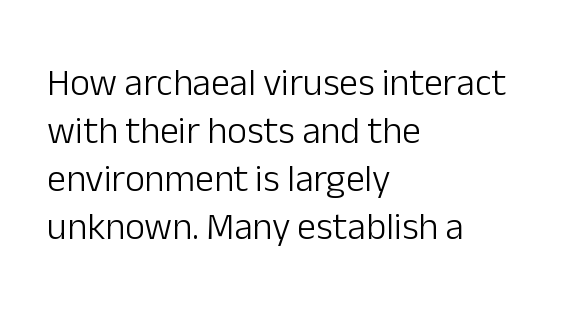
Q: Is the text bold? A: No.
Q: Is the text italic (slanted)? A: No, it is upright.
Q: Is the typeface a serif or a sans-serif typeface? A: Sans-serif.
Q: Is the text underlined? A: No.
Q: How is the paragraph aligned? A: Left-aligned.
Q: Is the spacing between letters normal or unusually wide? A: Normal.
Q: Is the spacing between lines tight, normal or loose? A: Normal.
Q: Width (condensed, normal, or wide)? A: Normal.
Q: Stroke contrast? A: Low.
Q: x-height? A: Medium.
Q: Monospaced? A: No.
